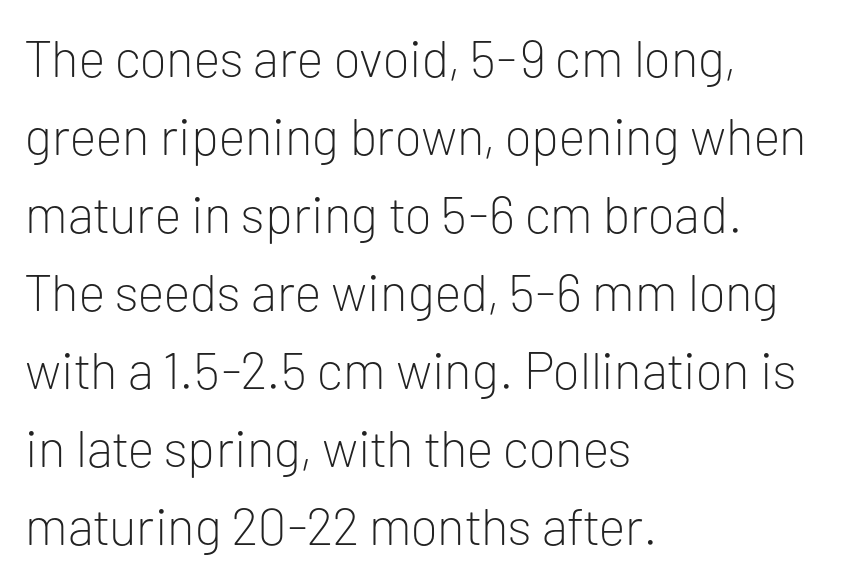
{"serif": "no", "italic": "no", "bold": "no", "weight": "light", "width": "normal", "stroke_contrast": "low", "x_height": "medium", "monospaced": "no", "underline": "no", "align": "left", "line_spacing": "normal", "line_spacing_ratio": 1.5, "letter_spacing": "normal", "letter_spacing_em": 0.0, "glyph_px": 52}
